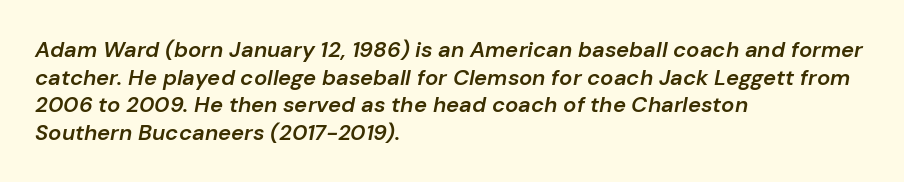
Q: Is the text bold? A: Semi-bold.
Q: Is the text italic (slanted)? A: Yes, it leans right by about 10 degrees.
Q: Is the text underlined? A: No.
Q: How is the paragraph aligned? A: Left-aligned.
Q: Is the spacing between letters normal or unusually wide? A: Normal.
Q: Is the spacing between lines tight, normal or loose? A: Normal.
